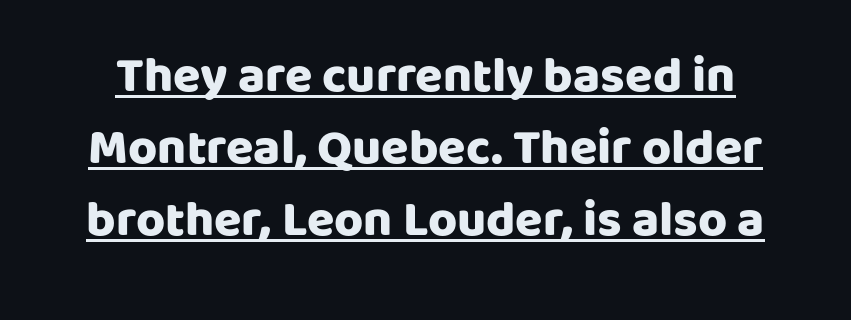
Q: Is the text bold? A: Yes.
Q: Is the text italic (slanted)? A: No, it is upright.
Q: Is the typeface a serif or a sans-serif typeface? A: Sans-serif.
Q: Is the text underlined? A: Yes.
Q: Is the spacing between letters normal or unusually wide? A: Normal.
Q: Is the spacing between lines tight, normal or loose? A: Normal.
Q: Width (condensed, normal, or wide)? A: Normal.
Q: Stroke contrast? A: Low.
Q: x-height? A: Large.
Q: Monospaced? A: No.
